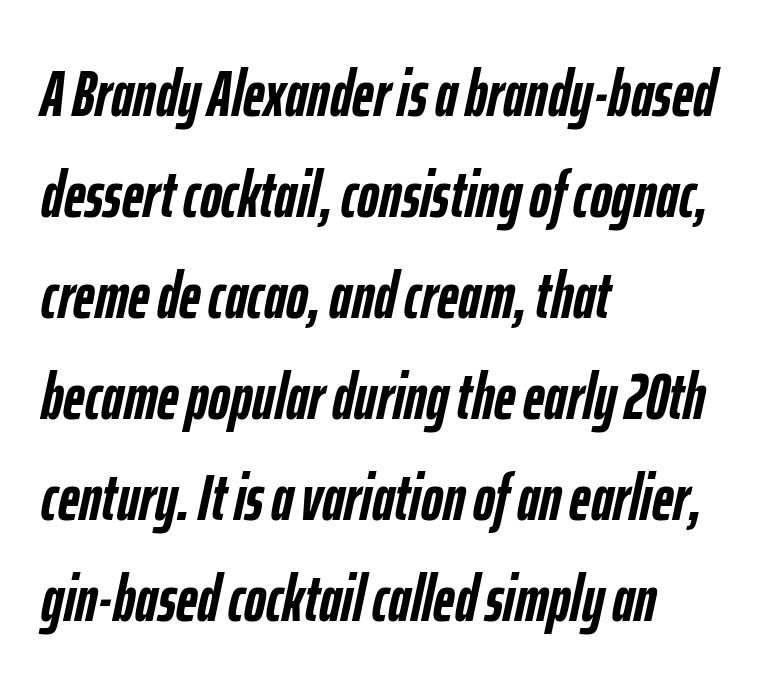
The image shows 66 px semibold, condensed type, italic (leaning right); set left-aligned, normal line spacing (1.53x), normal letter spacing, not underlined; low stroke contrast and a medium x-height.
